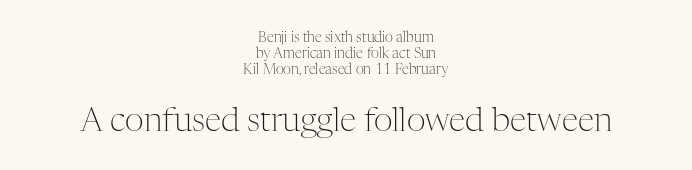
{"serif": "yes", "italic": "no", "bold": "no", "weight": "light", "width": "normal", "stroke_contrast": "medium", "x_height": "medium", "monospaced": "no", "underline": "no", "align": "center", "line_spacing": "tight", "line_spacing_ratio": 1.13, "letter_spacing": "normal", "letter_spacing_em": 0.0, "larger_block": "second", "size_ratio": 2.36, "glyph_px": 33}
